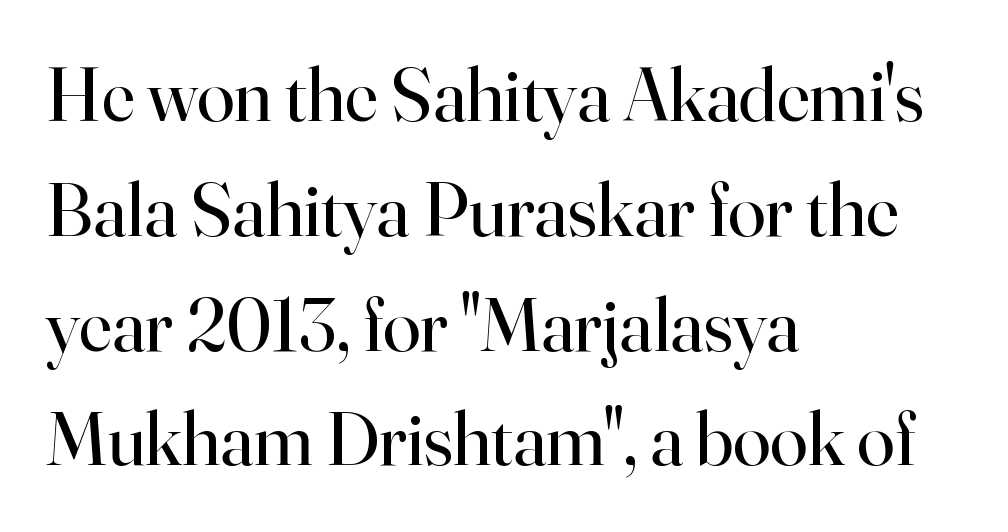
The space beneath each line is pristine and unruled. Horizontal alignment here is leftward, the default for most running prose. Designer's note — italics off, roman on. Stroke terminals: seriffed.
